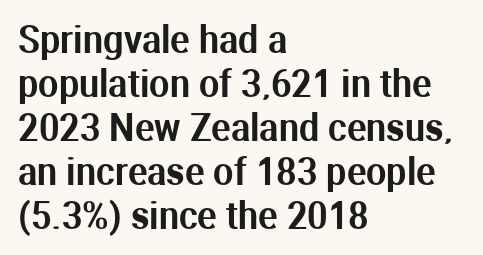
The image shows 36 px sans-serif type, upright; set left-aligned, line spacing 1.22x, normal letter spacing, not underlined; medium stroke contrast and a medium x-height.
